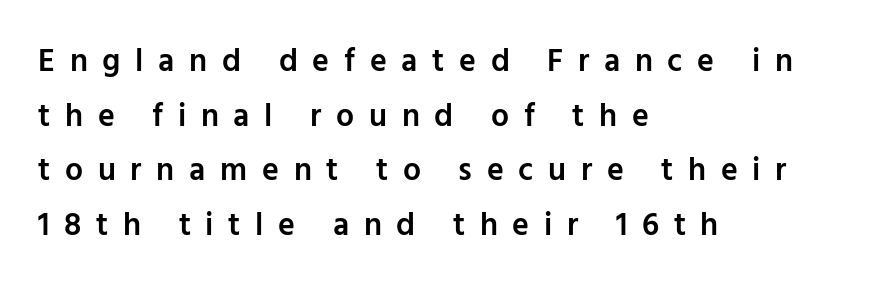
The image shows 32 px semibold sans-serif type, upright; set left-aligned, line spacing 1.71x, unusually wide letter spacing (+0.46 em), not underlined; low stroke contrast and a medium x-height.
